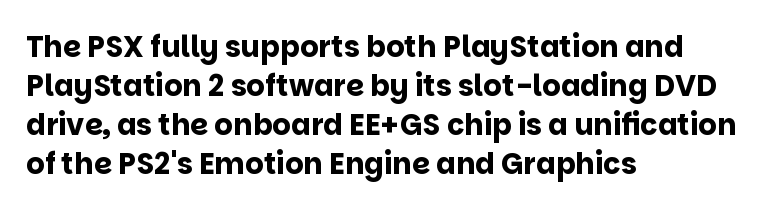
The image shows 29 px bold sans-serif type, upright; set left-aligned, normal line spacing (1.34x), normal letter spacing, not underlined; low stroke contrast and a large x-height.
